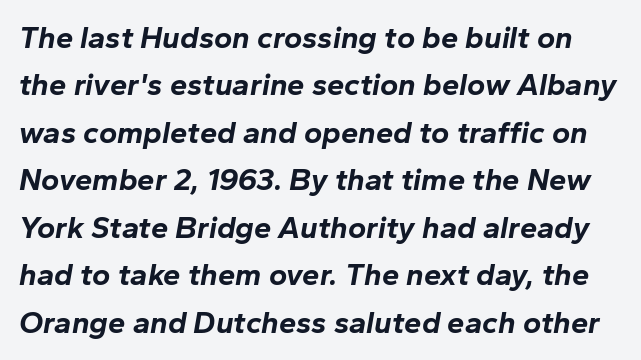
Yep, that's italic — everything's leaning. Students, note that the glyphs here touch the page at normal intervals. These lines sit exactly where default settings would place them. The face used here is proportionally spaced, like ordinary book or web type. Summary of weight: heavy, a full bold.
